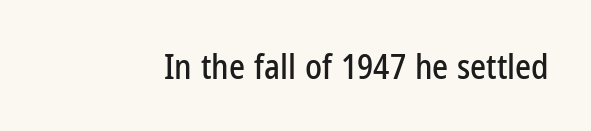
The image shows 34 px condensed sans-serif type, upright; set normal letter spacing, not underlined; low stroke contrast and a medium x-height.
